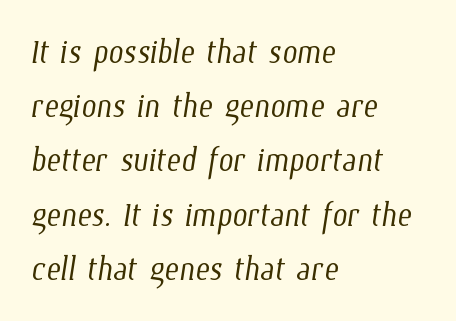
{"bold": "no", "weight": "light", "width": "condensed", "stroke_contrast": "low", "x_height": "medium", "monospaced": "no", "underline": "no", "align": "left", "line_spacing": "normal", "line_spacing_ratio": 1.26, "letter_spacing": "normal", "letter_spacing_em": 0.0, "glyph_px": 43}
